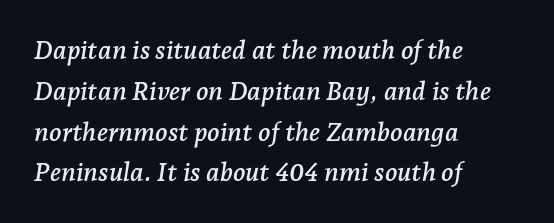
The image shows 26 px text type, italic (leaning right); set left-aligned, normal line spacing (1.57x), normal letter spacing, not underlined.
